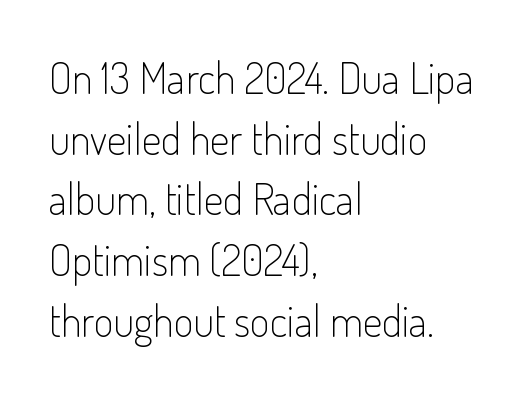
The image shows 43 px light, condensed sans-serif type, upright; set left-aligned, normal line spacing (1.41x), normal letter spacing, not underlined; low stroke contrast and a small x-height.
